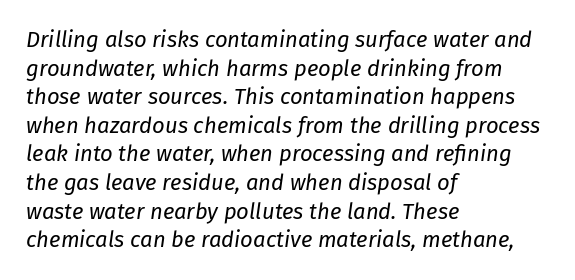
Is this a heavy cut? Hardly; it is regular or lighter. Bare-footed words on every line. Style check: oblique. Leading matches the norm, producing a regular column. Observe the ordinary spacing: letters are neighbours, not strangers.
